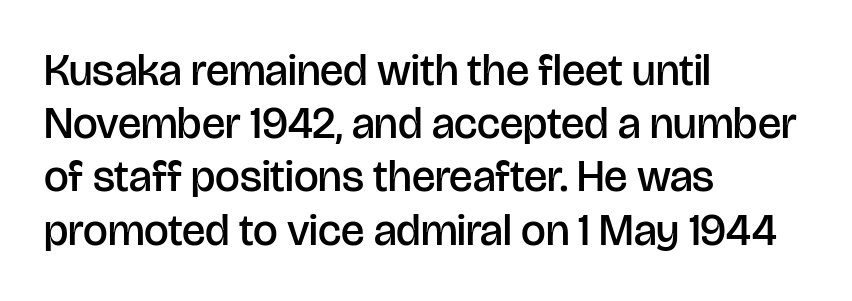
Character widths vary here, with narrow letters taking less room than wide ones. Characters remain perfectly vertical along every line. Short and long lines alike share a common starting point at left. The type family on display is of the sans-serif kind. Type without underlining. Is the letter spacing exaggerated? No — it looks like the ordinary default.
